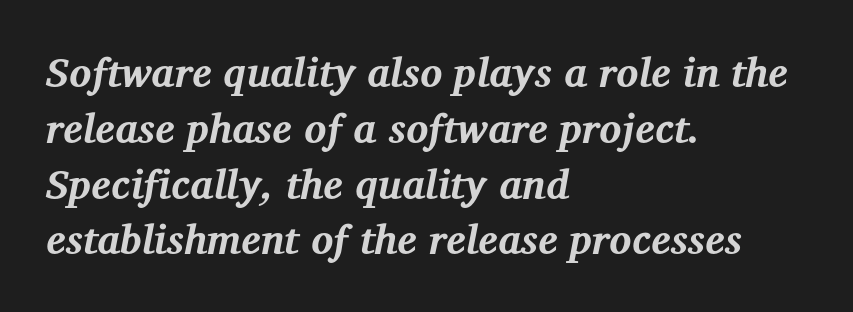
{"serif": "yes", "italic": "yes", "lean": "right", "slant_degrees": 12, "bold": "yes", "weight": "bold", "width": "normal", "stroke_contrast": "medium", "x_height": "medium", "monospaced": "no", "underline": "no", "align": "left", "line_spacing": "normal", "line_spacing_ratio": 1.36, "letter_spacing": "normal", "letter_spacing_em": 0.0, "glyph_px": 41}
